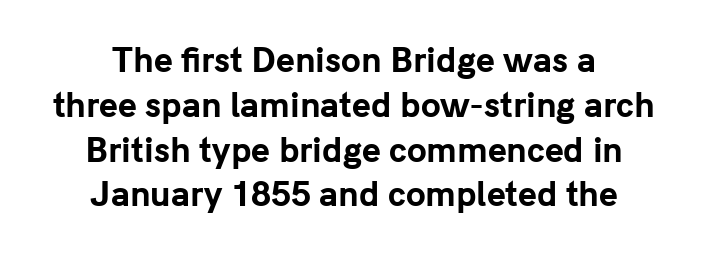
There is no visible air inserted between adjacent glyphs. Serifs: no, the terminals of the letterforms are clean. Short and long lines alike share a common midpoint. Leading: standard. Designer's note — italics off, roman on.
